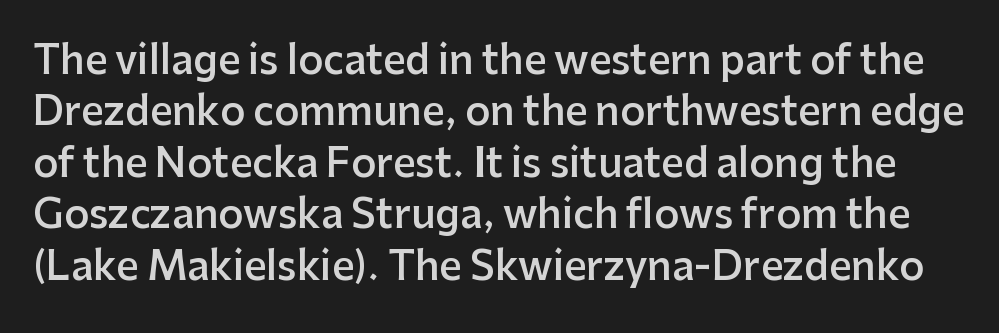
If you drew a line through each stem, it would be perfectly vertical. Does extra space separate the letters? No, they use regular spacing. Grotesque or geometric, the face here clearly has no serifs. The foot of each line stays bare and open.
